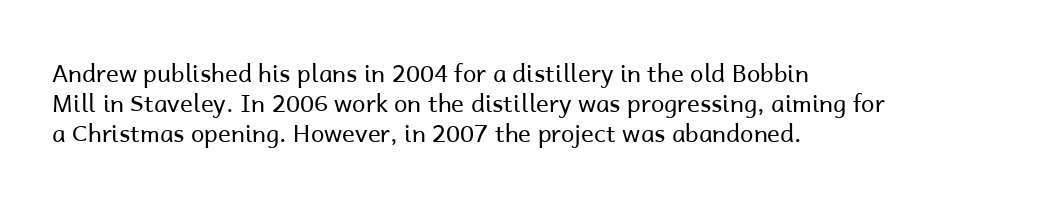
{"italic": "no", "bold": "no", "underline": "no", "align": "left", "line_spacing": "normal", "line_spacing_ratio": 1.26, "letter_spacing": "normal", "letter_spacing_em": 0.0, "glyph_px": 24}
